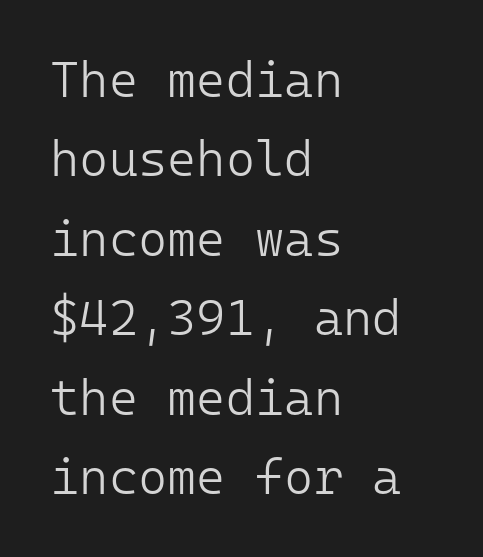
Q: Is the text bold? A: No.
Q: Is the text italic (slanted)? A: No, it is upright.
Q: Is the typeface a serif or a sans-serif typeface? A: Sans-serif.
Q: Is the text underlined? A: No.
Q: How is the paragraph aligned? A: Left-aligned.
Q: Is the spacing between letters normal or unusually wide? A: Normal.
Q: Is the spacing between lines tight, normal or loose? A: Normal.
Q: Width (condensed, normal, or wide)? A: Normal.
Q: Stroke contrast? A: Low.
Q: x-height? A: Medium.
Q: Monospaced? A: Yes.
